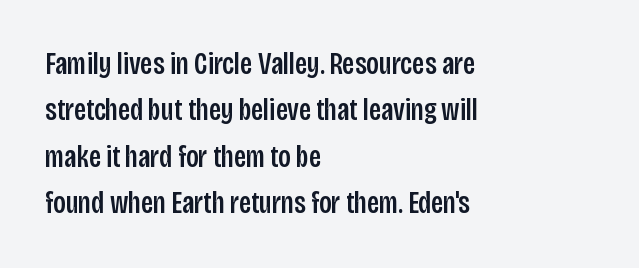
Every stem runs plumb, perpendicular to the baseline. The space directly below the letters is spotless. The horizontal fit of the characters is conventional and even. Varying glyph widths throughout — classic text-font behaviour. Regarding leading, the lines here are spaced in the standard way.
